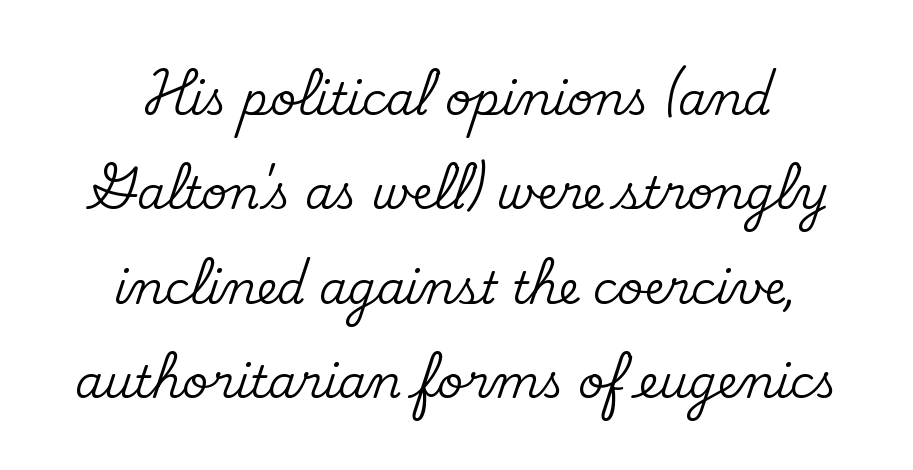
This sample uses plain, unmodified letter spacing. Typeset on center — no edge is straight. The face used here is proportionally spaced, like ordinary book or web type. The gap between lines stays unmarked. One glance says open: line gaps are wider than usual.
